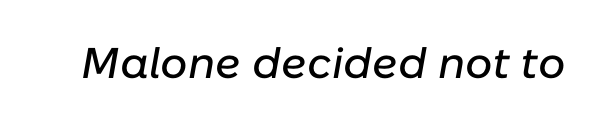
The area under the type is left untouched. Spacing verdict: proportional, widths tailored to each character. These lines were composed using italics. Words appear dense and cohesive because spacing is normal.
